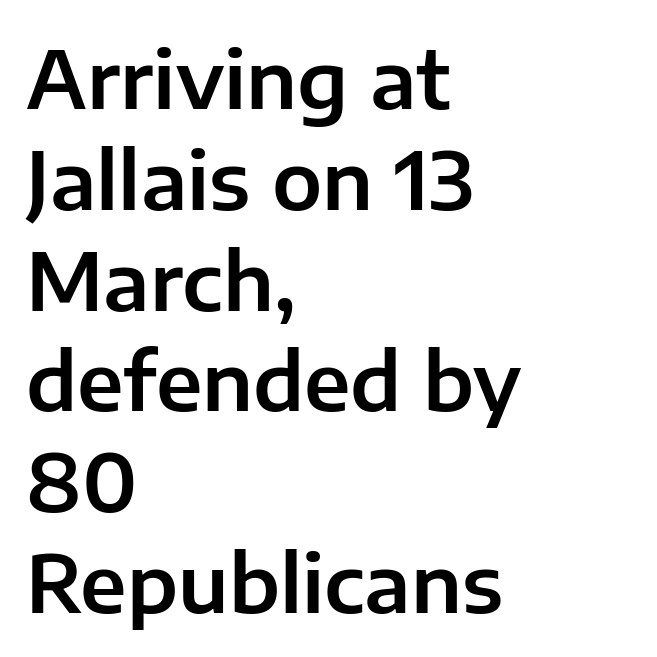
{"serif": "no", "italic": "no", "width": "normal", "stroke_contrast": "low", "x_height": "medium", "monospaced": "no", "underline": "no", "align": "left", "line_spacing": "normal", "line_spacing_ratio": 1.26, "letter_spacing": "normal", "letter_spacing_em": 0.0, "glyph_px": 80}
